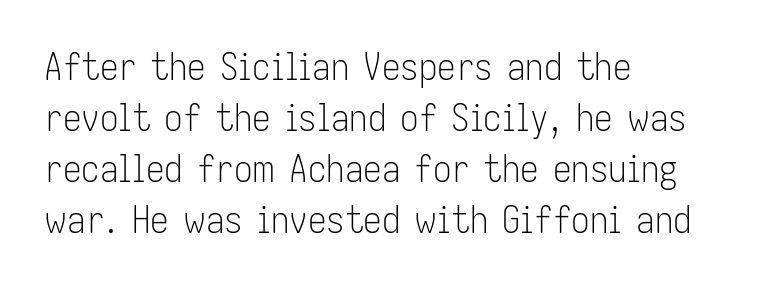
The image shows 37 px light, condensed sans-serif type, upright; set left-aligned, normal line spacing (1.38x), normal letter spacing, not underlined; low stroke contrast and a medium x-height.
